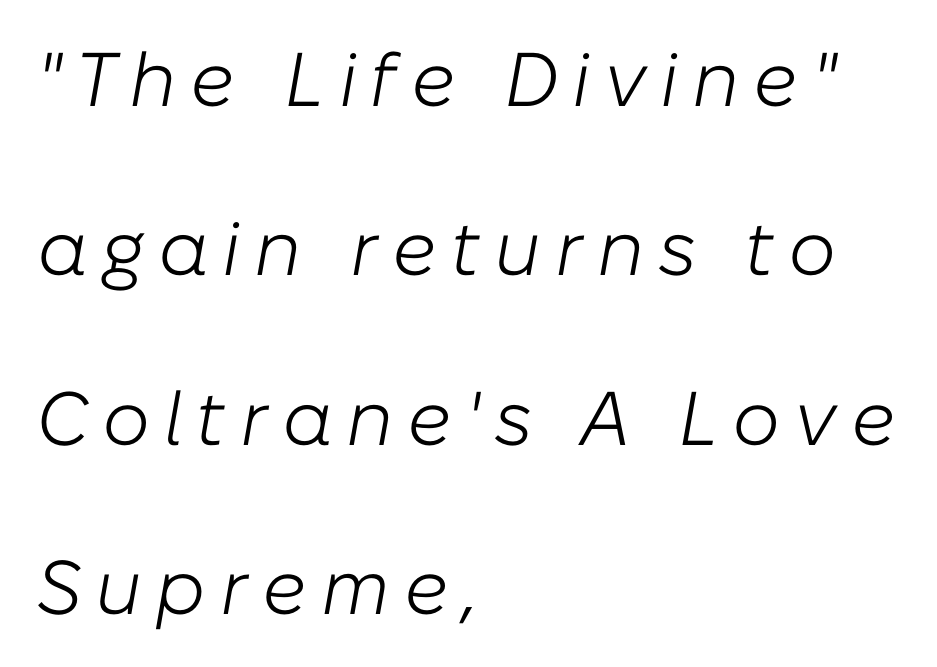
Q: Is the text bold? A: No.
Q: Is the text italic (slanted)? A: Yes, it leans right by about 10 degrees.
Q: Is the text underlined? A: No.
Q: How is the paragraph aligned? A: Left-aligned.
Q: Is the spacing between lines tight, normal or loose? A: Loose.
Q: Width (condensed, normal, or wide)? A: Normal.
Q: Stroke contrast? A: Low.
Q: x-height? A: Medium.
Q: Monospaced? A: No.
